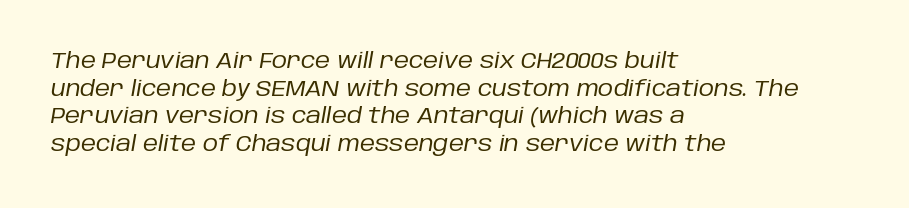
No extra ink here — the face is not bold. Underlining? Definitely not there. Notice how descenders clear the ascenders below comfortably — that's standard leading. Observe the ordinary spacing: letters are neighbours, not strangers.
